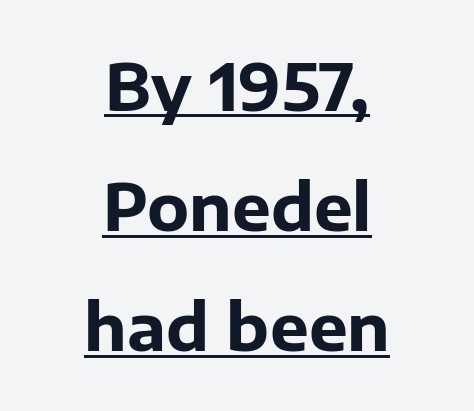
The image shows 65 px bold sans-serif type, upright; set centered, line spacing 1.85x, normal letter spacing, underlined; low stroke contrast and a medium x-height.
